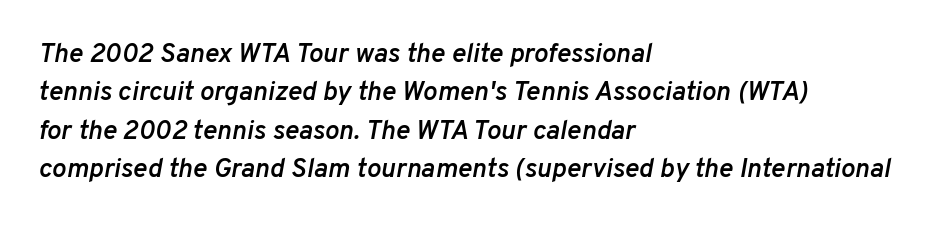
Decoration check: the copy has no underline. Does the leading feel generous? No, just average. This sample uses plain, unmodified letter spacing. An italicized treatment has been applied to the whole sample. The letters are semibold — heavier than regular but short of a full bold.
